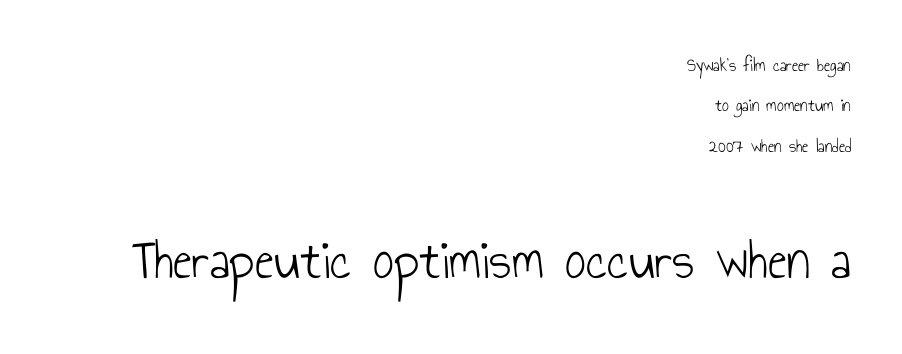
Each stroke keeps to a modest, everyday thickness or less. Compared with a flush-left layout, this one pins lines to the opposite, right side. What's the leading like? Stretched, with rows far apart. Glyph-to-glyph distance matches everyday printed text.
